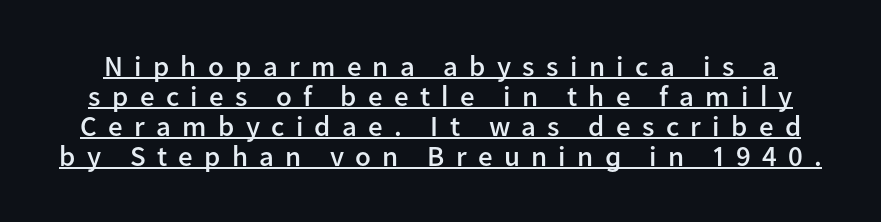
Q: Is the text bold? A: Semi-bold.
Q: Is the text italic (slanted)? A: No, it is upright.
Q: Is the typeface a serif or a sans-serif typeface? A: Sans-serif.
Q: Is the text underlined? A: Yes.
Q: Is the spacing between letters normal or unusually wide? A: Unusually wide.
Q: Is the spacing between lines tight, normal or loose? A: Tight.
Q: Width (condensed, normal, or wide)? A: Normal.
Q: Stroke contrast? A: Low.
Q: x-height? A: Medium.
Q: Monospaced? A: No.
